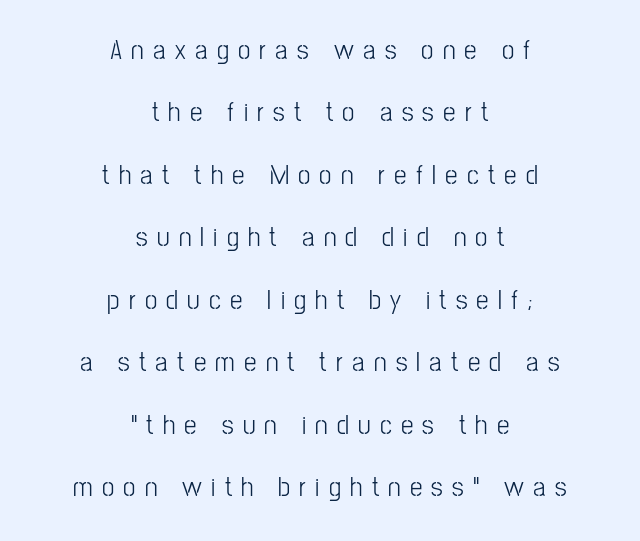
{"serif": "no", "italic": "no", "bold": "no", "weight": "light", "width": "condensed", "stroke_contrast": "low", "x_height": "medium", "monospaced": "no", "underline": "no", "align": "center", "line_spacing": "loose", "line_spacing_ratio": 2.23, "letter_spacing": "wide", "letter_spacing_em": 0.33, "glyph_px": 28}
